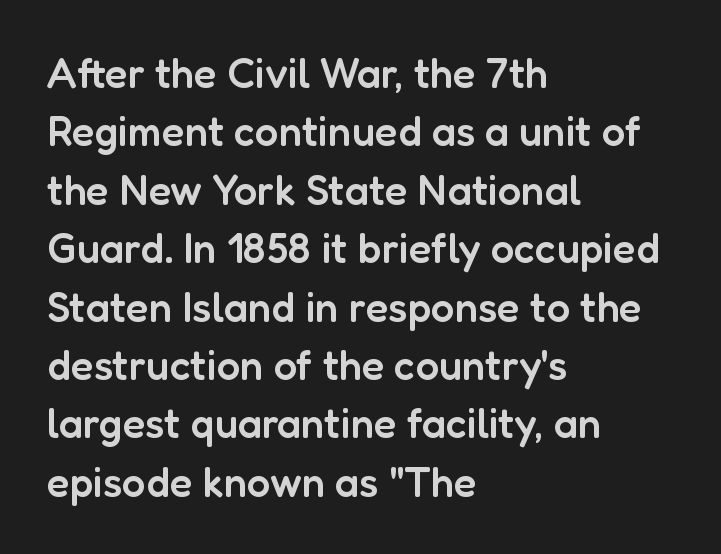
{"serif": "no", "italic": "no", "bold": "semi", "weight": "semibold", "width": "normal", "stroke_contrast": "low", "x_height": "medium", "monospaced": "no", "underline": "no", "align": "left", "line_spacing": "normal", "line_spacing_ratio": 1.39, "letter_spacing": "normal", "letter_spacing_em": 0.0, "glyph_px": 42}
